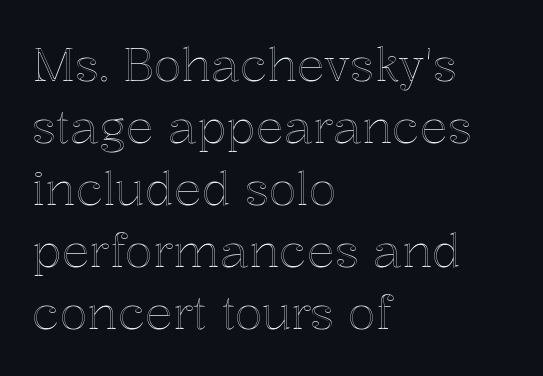
Typeset ragged right — the left edge is the straight one. Posture: upright roman. Standard letterfit; no display-style spreading of the glyphs. The zone under the glyphs is completely vacant. Whoever set this chose a conventional vertical rhythm. A typesetter would call this proportional, since set widths differ per character.
